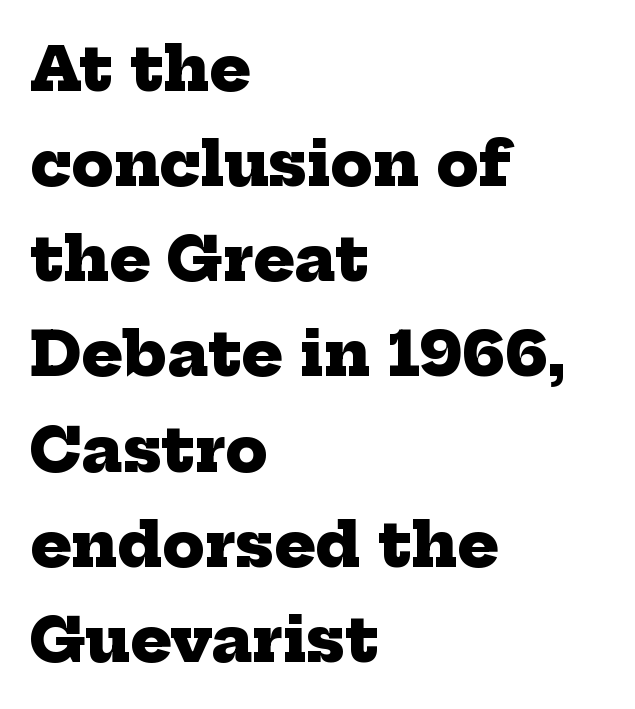
{"serif": "yes", "bold": "yes", "weight": "heavy", "width": "normal", "stroke_contrast": "low", "x_height": "medium", "monospaced": "no", "underline": "no", "align": "left", "line_spacing": "normal", "line_spacing_ratio": 1.56, "letter_spacing": "normal", "letter_spacing_em": 0.0, "glyph_px": 61}
